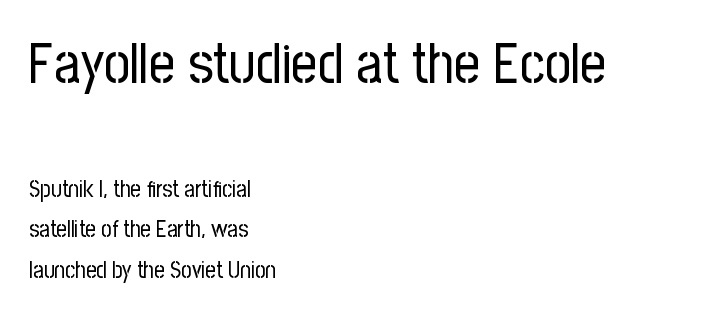
{"serif": "no", "italic": "no", "bold": "no", "weight": "regular", "width": "condensed", "stroke_contrast": "low", "x_height": "medium", "monospaced": "no", "underline": "no", "align": "left", "line_spacing_ratio": 1.76, "letter_spacing": "normal", "letter_spacing_em": 0.0, "larger_block": "first", "size_ratio": 2.48, "glyph_px": 57}
